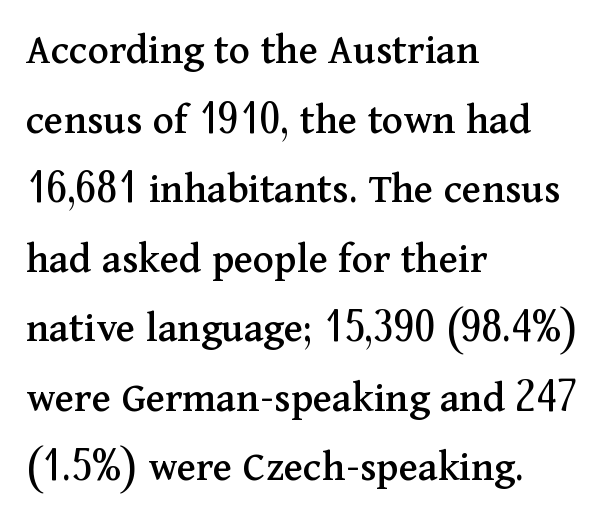
The image shows 44 px serif type, upright; set left-aligned, normal line spacing (1.58x), normal letter spacing, not underlined; medium stroke contrast and a medium x-height.
